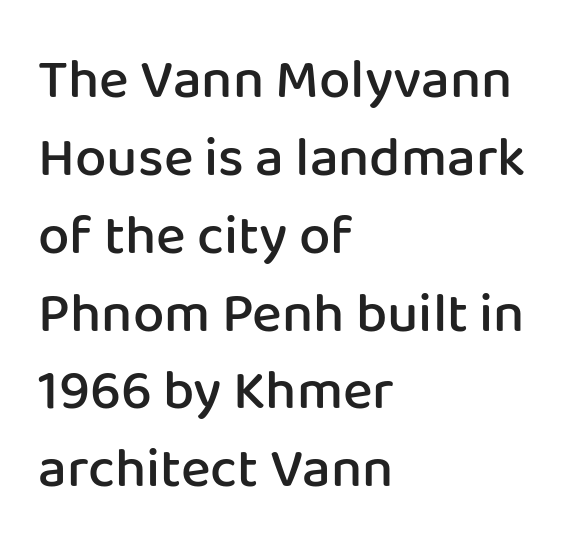
Q: Is the text bold? A: Semi-bold.
Q: Is the text italic (slanted)? A: No, it is upright.
Q: Is the typeface a serif or a sans-serif typeface? A: Sans-serif.
Q: Is the text underlined? A: No.
Q: How is the paragraph aligned? A: Left-aligned.
Q: Is the spacing between letters normal or unusually wide? A: Normal.
Q: Is the spacing between lines tight, normal or loose? A: Normal.
Q: Width (condensed, normal, or wide)? A: Normal.
Q: Stroke contrast? A: Low.
Q: x-height? A: Medium.
Q: Monospaced? A: No.
